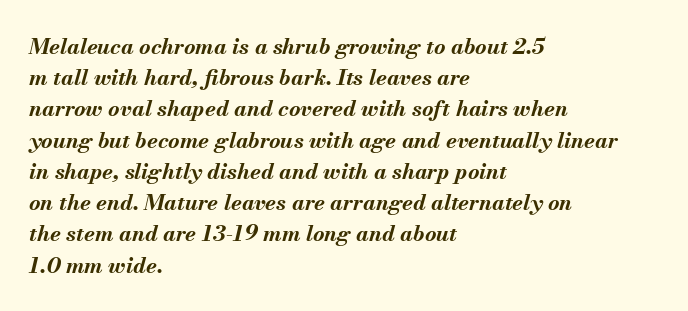
Q: Is the text bold? A: Yes.
Q: Is the text italic (slanted)? A: Yes, it leans right by about 13 degrees.
Q: Is the text underlined? A: No.
Q: How is the paragraph aligned? A: Left-aligned.
Q: Is the spacing between letters normal or unusually wide? A: Normal.
Q: Is the spacing between lines tight, normal or loose? A: Normal.
